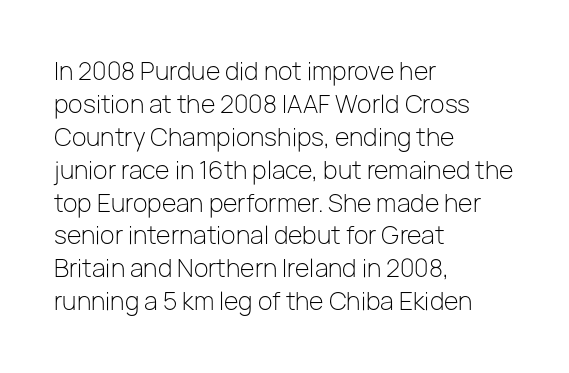
Q: Is the text bold? A: No.
Q: Is the text italic (slanted)? A: No, it is upright.
Q: Is the text underlined? A: No.
Q: How is the paragraph aligned? A: Left-aligned.
Q: Is the spacing between letters normal or unusually wide? A: Normal.
Q: Is the spacing between lines tight, normal or loose? A: Normal.
